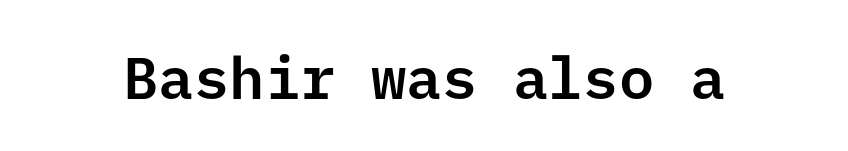
The image shows 59 px sans-serif type, upright; set normal letter spacing, not underlined; low stroke contrast and a medium x-height.
